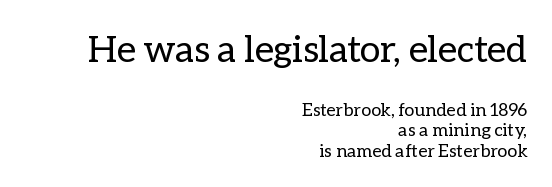
Q: Is the text bold? A: No.
Q: Is the text italic (slanted)? A: No, it is upright.
Q: Is the text underlined? A: No.
Q: How is the paragraph aligned? A: Right-aligned.
Q: Is the spacing between letters normal or unusually wide? A: Normal.
Q: Which block of text is set in a larger size, the first (top) or the second (bottom)? A: The first (top) one.
Q: Width (condensed, normal, or wide)? A: Normal.
Q: Stroke contrast? A: Low.
Q: x-height? A: Medium.
Q: Monospaced? A: No.
